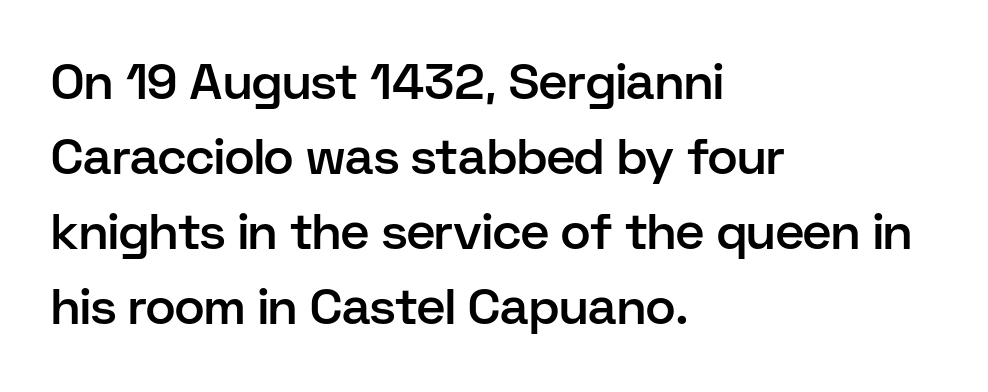
The image shows 50 px semibold sans-serif type, upright; set left-aligned, normal line spacing (1.5x), normal letter spacing, not underlined; low stroke contrast and a medium x-height.
